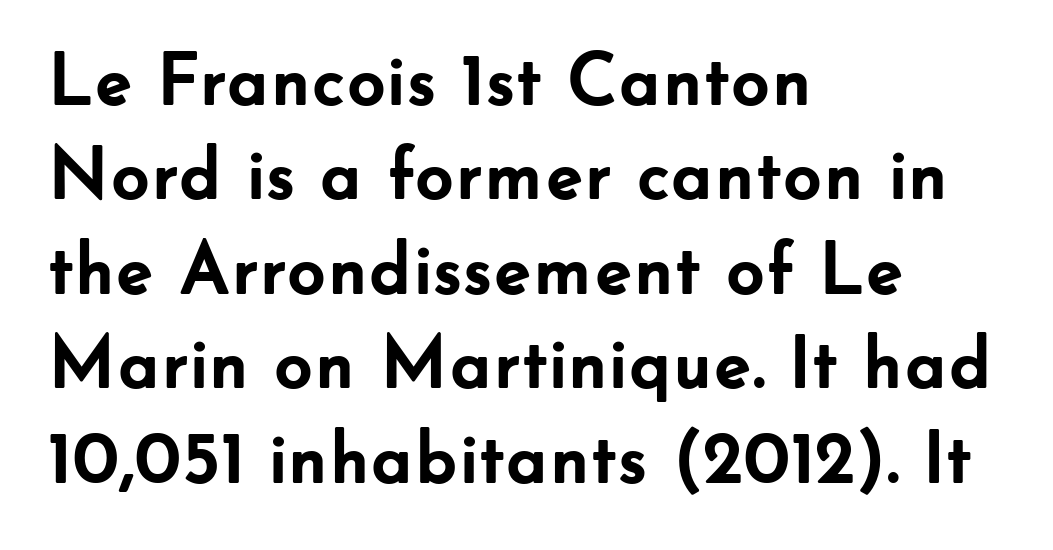
Q: Is the text bold? A: Yes.
Q: Is the text italic (slanted)? A: No, it is upright.
Q: Is the typeface a serif or a sans-serif typeface? A: Sans-serif.
Q: Is the text underlined? A: No.
Q: How is the paragraph aligned? A: Left-aligned.
Q: Is the spacing between letters normal or unusually wide? A: Normal.
Q: Is the spacing between lines tight, normal or loose? A: Normal.
Q: Width (condensed, normal, or wide)? A: Normal.
Q: Stroke contrast? A: Low.
Q: x-height? A: Small.
Q: Monospaced? A: No.
